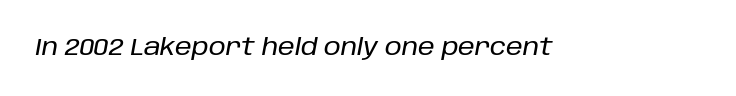
In terms of letterspacing, this is plain default setting. No word sits above an underline. The typography opts for an oblique posture over an upright one.
